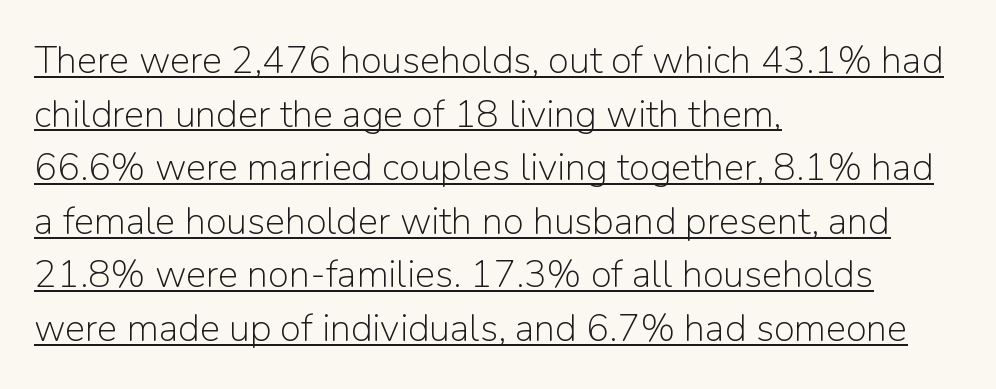
Q: Is the text bold? A: No.
Q: Is the text italic (slanted)? A: No, it is upright.
Q: Is the typeface a serif or a sans-serif typeface? A: Sans-serif.
Q: Is the text underlined? A: Yes.
Q: How is the paragraph aligned? A: Left-aligned.
Q: Is the spacing between letters normal or unusually wide? A: Normal.
Q: Is the spacing between lines tight, normal or loose? A: Normal.
Q: Width (condensed, normal, or wide)? A: Normal.
Q: Stroke contrast? A: Low.
Q: x-height? A: Medium.
Q: Monospaced? A: No.
